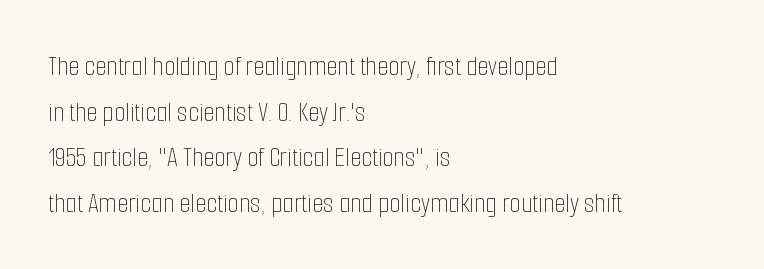
{"italic": "no", "bold": "no", "weight": "thin", "width": "condensed", "stroke_contrast": "low", "x_height": "medium", "monospaced": "no", "underline": "no", "align": "left", "line_spacing": "normal", "line_spacing_ratio": 1.57, "letter_spacing": "normal", "letter_spacing_em": 0.0, "glyph_px": 29}
